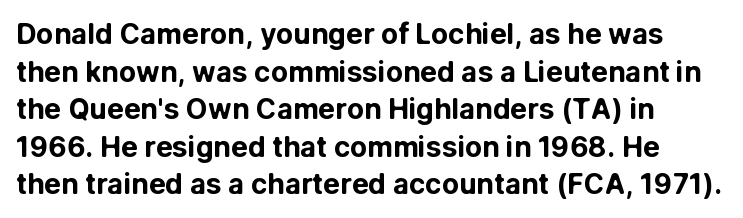
{"serif": "no", "italic": "no", "bold": "yes", "weight": "bold", "width": "normal", "stroke_contrast": "low", "x_height": "medium", "monospaced": "no", "underline": "no", "align": "left", "line_spacing": "normal", "line_spacing_ratio": 1.34, "letter_spacing": "normal", "letter_spacing_em": 0.0, "glyph_px": 28}
